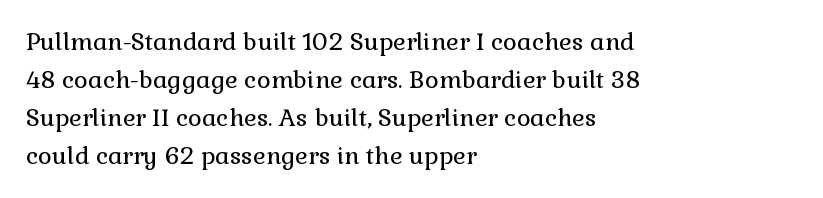
{"italic": "no", "bold": "no", "underline": "no", "align": "left", "line_spacing": "normal", "line_spacing_ratio": 1.58, "letter_spacing": "normal", "letter_spacing_em": 0.0, "glyph_px": 24}
